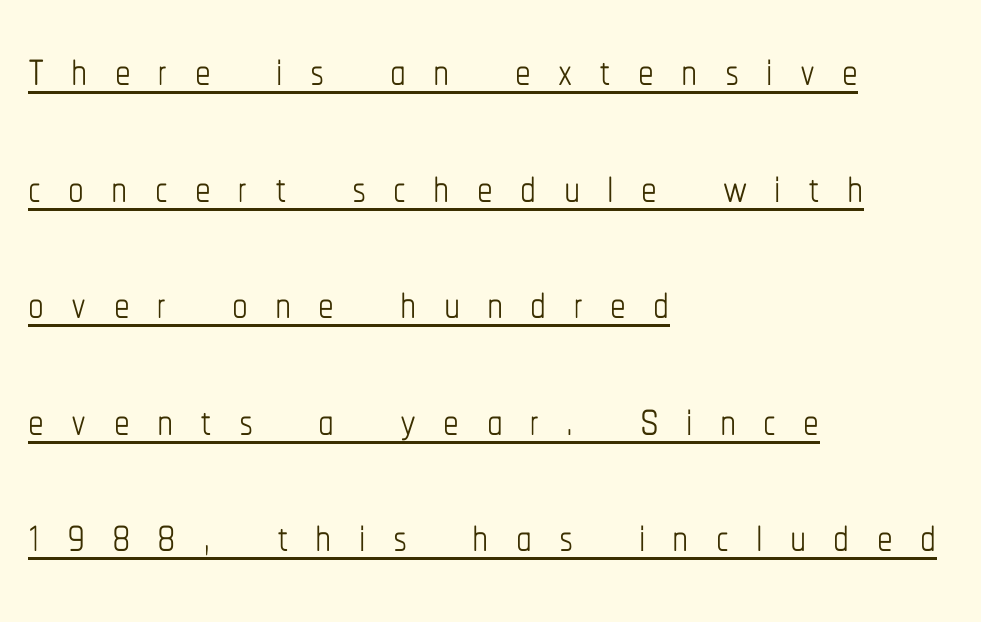
{"italic": "no", "bold": "no", "weight": "thin", "width": "condensed", "stroke_contrast": "low", "x_height": "medium", "monospaced": "no", "underline": "yes", "align": "left", "line_spacing_ratio": 1.85, "letter_spacing": "wide", "letter_spacing_em": 0.43, "glyph_px": 63}
